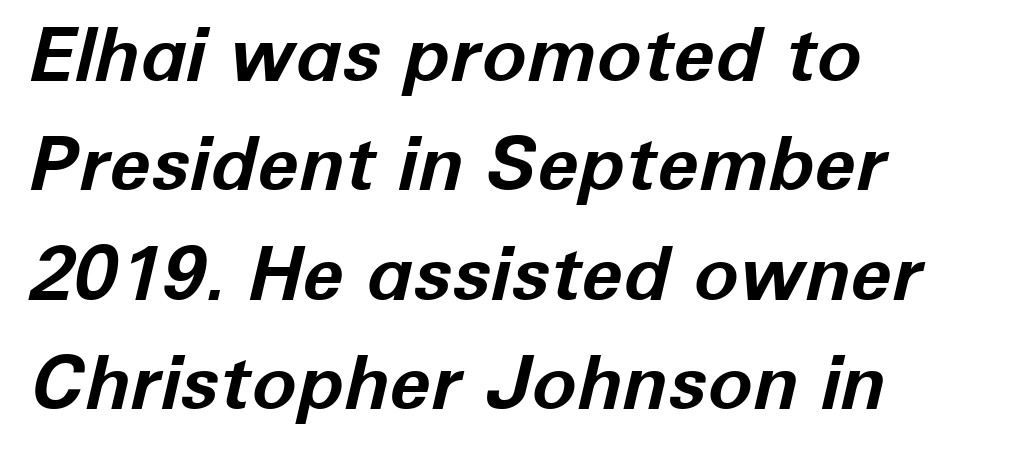
{"italic": "yes", "lean": "right", "slant_degrees": 12, "bold": "yes", "weight": "bold", "width": "normal", "stroke_contrast": "low", "x_height": "medium", "monospaced": "no", "underline": "no", "align": "left", "line_spacing": "normal", "line_spacing_ratio": 1.46, "letter_spacing": "normal", "letter_spacing_em": 0.0, "glyph_px": 75}
